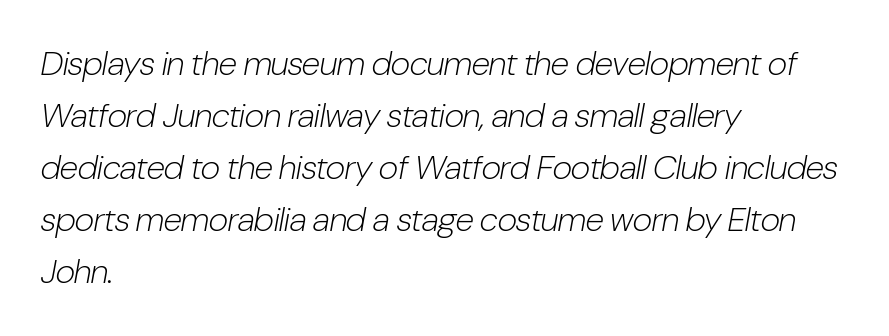
The image shows 34 px light, condensed type, italic (leaning right); set left-aligned, normal line spacing (1.53x), normal letter spacing, not underlined; low stroke contrast and a medium x-height.
